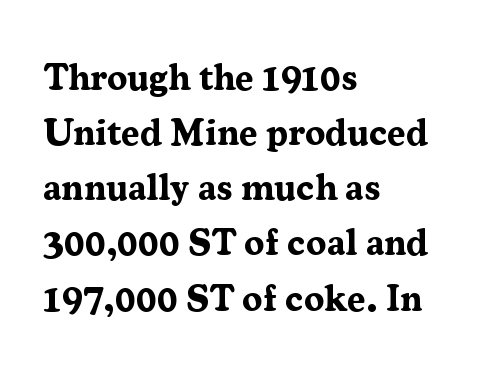
{"serif": "yes", "italic": "no", "bold": "yes", "weight": "bold", "width": "normal", "stroke_contrast": "medium", "x_height": "medium", "monospaced": "no", "underline": "no", "align": "left", "line_spacing": "normal", "line_spacing_ratio": 1.49, "letter_spacing": "normal", "letter_spacing_em": 0.0, "glyph_px": 37}
